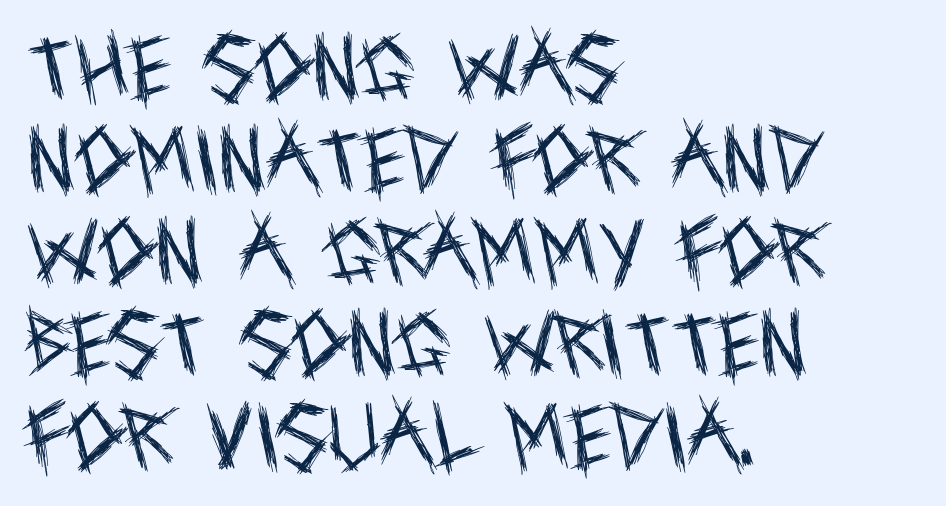
{"serif": "no", "italic": "no", "bold": "no", "weight": "regular", "width": "condensed", "x_height": "large", "monospaced": "no", "underline": "no", "align": "left", "line_spacing": "normal", "line_spacing_ratio": 1.28, "letter_spacing": "normal", "letter_spacing_em": 0.0, "glyph_px": 72}
